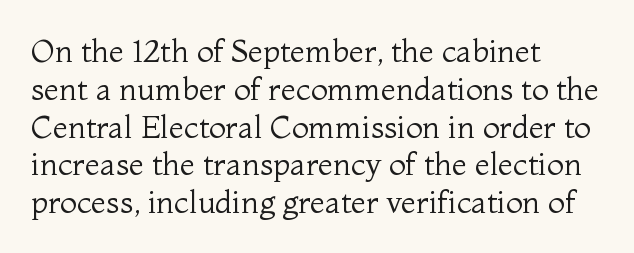
The image shows 31 px regular-weight serif type, upright; set left-aligned, line spacing 1.22x, normal letter spacing, not underlined; medium stroke contrast and a medium x-height.
